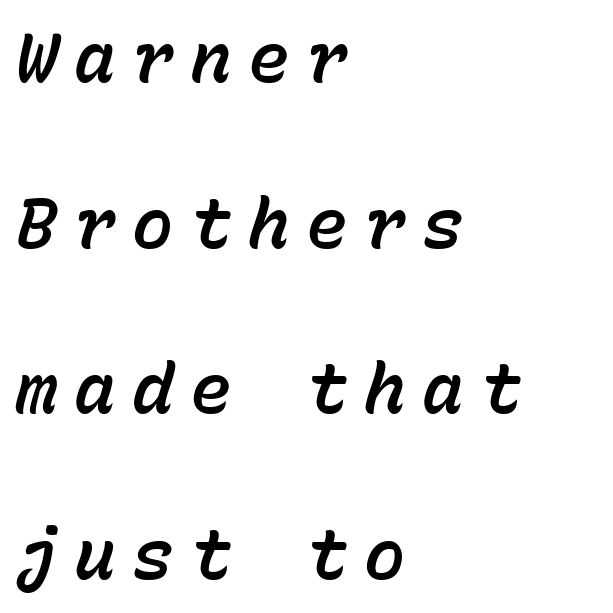
{"italic": "yes", "lean": "right", "slant_degrees": 15, "width": "normal", "stroke_contrast": "low", "x_height": "medium", "monospaced": "yes", "underline": "no", "align": "left", "line_spacing": "loose", "line_spacing_ratio": 2.4, "letter_spacing": "wide", "letter_spacing_em": 0.24, "glyph_px": 69}
